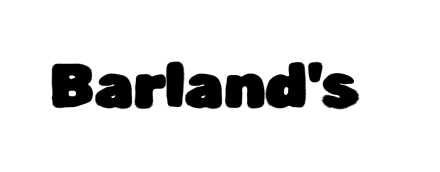
The rendering keeps characters at their native spacing. Style check: upright. The passage shown is typed in a proportional face where columns would drift. The text was rendered using a sans face with plain stroke endings.
